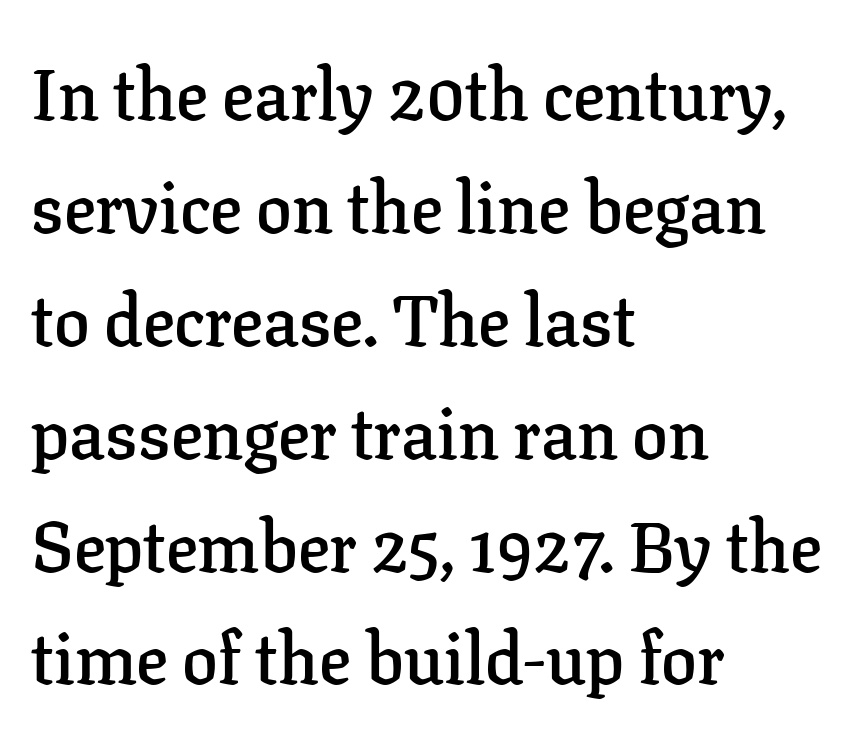
Q: Is the text bold? A: Semi-bold.
Q: Is the text italic (slanted)? A: No, it is upright.
Q: Is the typeface a serif or a sans-serif typeface? A: Serif.
Q: Is the text underlined? A: No.
Q: How is the paragraph aligned? A: Left-aligned.
Q: Is the spacing between letters normal or unusually wide? A: Normal.
Q: Is the spacing between lines tight, normal or loose? A: Normal.
Q: Width (condensed, normal, or wide)? A: Normal.
Q: Stroke contrast? A: Low.
Q: x-height? A: Medium.
Q: Monospaced? A: No.
